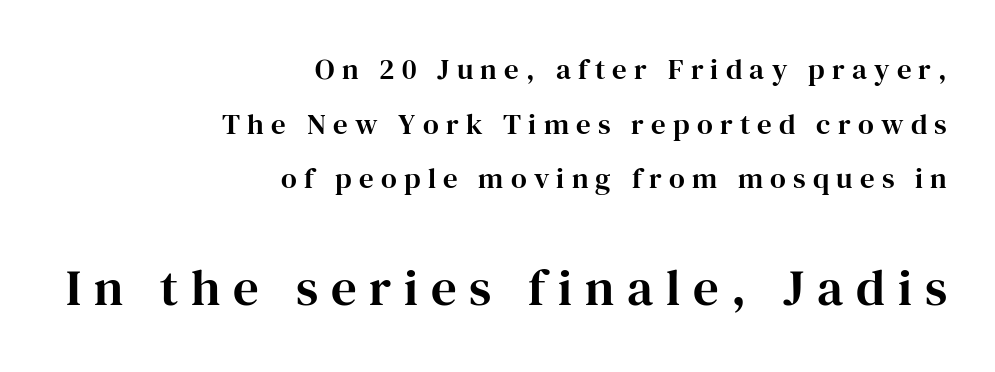
{"serif": "yes", "italic": "no", "width": "normal", "stroke_contrast": "high", "x_height": "medium", "monospaced": "no", "underline": "no", "align": "right", "line_spacing_ratio": 1.88, "letter_spacing": "wide", "letter_spacing_em": 0.25, "larger_block": "second", "size_ratio": 1.76, "glyph_px": 51}
